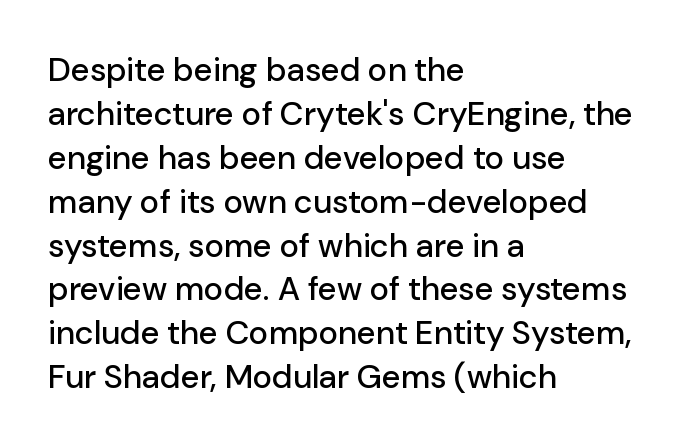
Nope, no serifs anywhere on these letters. Do the letters lean? They stand straight. The rendering anchors every line to the left-hand side. The baseline area is clear.
